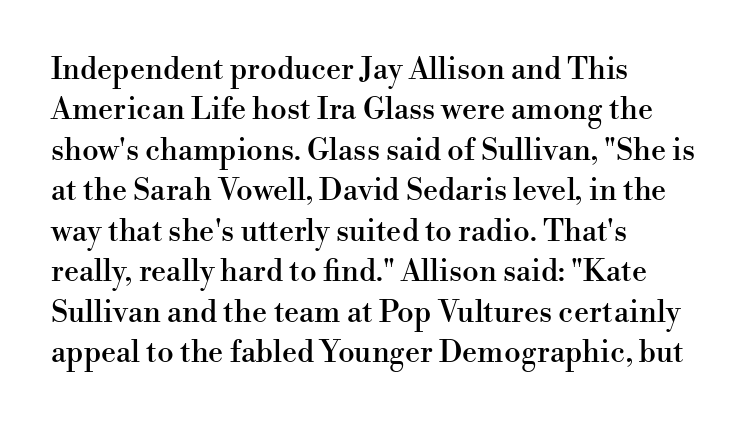
{"serif": "yes", "italic": "no", "width": "normal", "stroke_contrast": "high", "x_height": "small", "monospaced": "no", "underline": "no", "align": "left", "line_spacing": "normal", "line_spacing_ratio": 1.35, "letter_spacing": "normal", "letter_spacing_em": 0.0, "glyph_px": 30}
